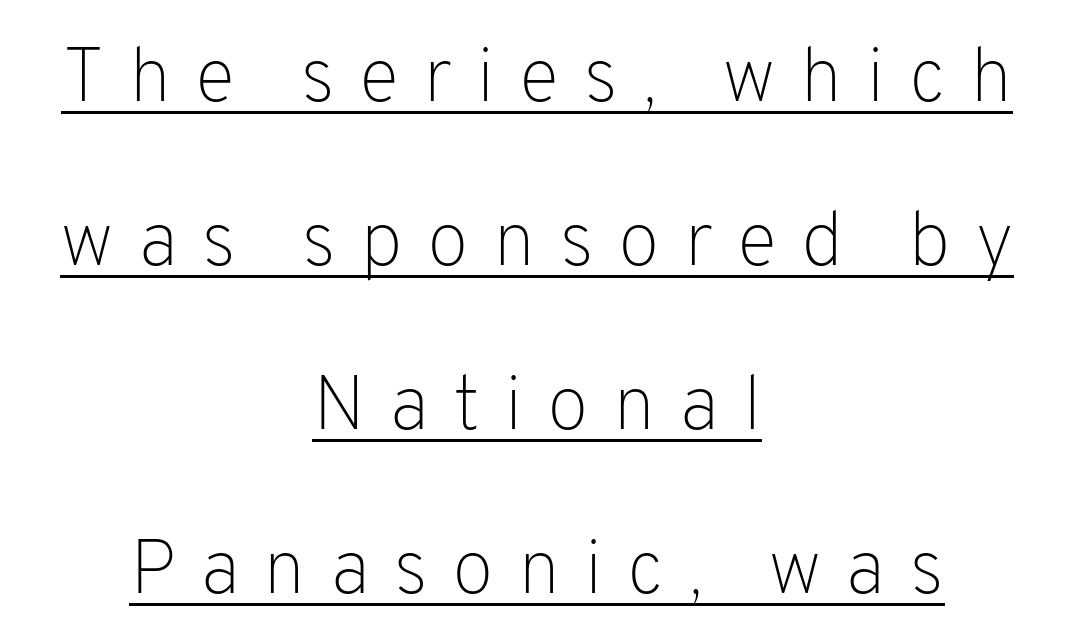
{"serif": "no", "italic": "no", "bold": "no", "weight": "light", "width": "normal", "stroke_contrast": "low", "x_height": "medium", "monospaced": "no", "underline": "yes", "align": "center", "line_spacing": "loose", "line_spacing_ratio": 2.13, "letter_spacing": "wide", "letter_spacing_em": 0.31, "glyph_px": 77}
